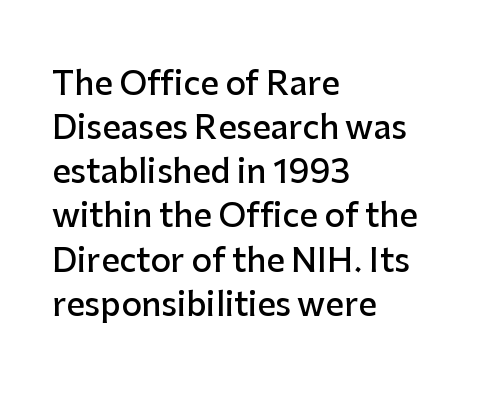
You could call the tracking neutral — neither tight nor loose. The rendering uses a semibold face; strokes are thickened but not to full bold. How would I describe the line gaps? Plain and ordinary. The rendering anchors every line to the left-hand side. The letters advance in unequal steps, a hallmark of proportional type. The type sits square on the baseline with zero lean.
